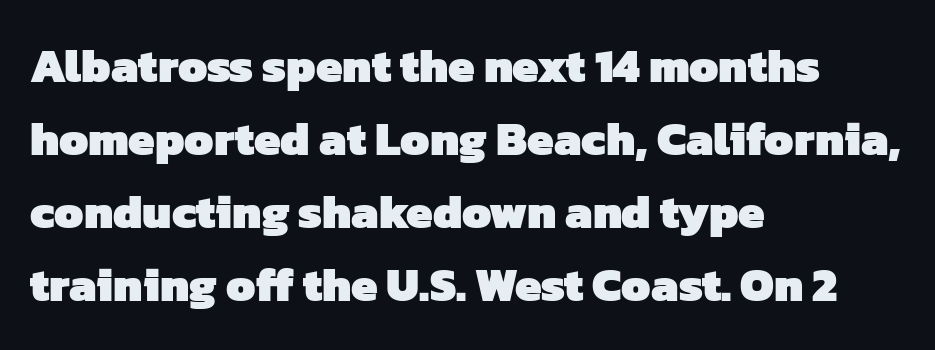
{"serif": "no", "bold": "yes", "weight": "heavy", "width": "normal", "stroke_contrast": "low", "x_height": "medium", "monospaced": "no", "underline": "no", "align": "left", "line_spacing": "normal", "line_spacing_ratio": 1.55, "letter_spacing": "normal", "letter_spacing_em": 0.0, "glyph_px": 47}
